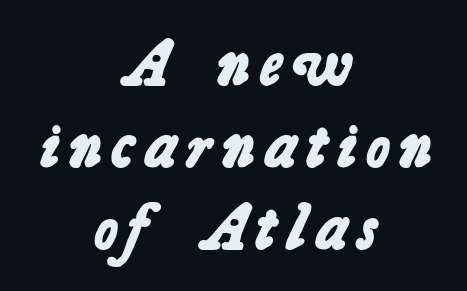
Summary of weight: heavy, a full bold. The strip under each line holds only bare page. Line starts and ends both wander, symmetrically. If you measured baseline to baseline, you'd find a middling distance. The letters carry no serifs — their stems end cleanly without finishing strokes. The rendering uses natural spacing where letterforms have individual widths.
